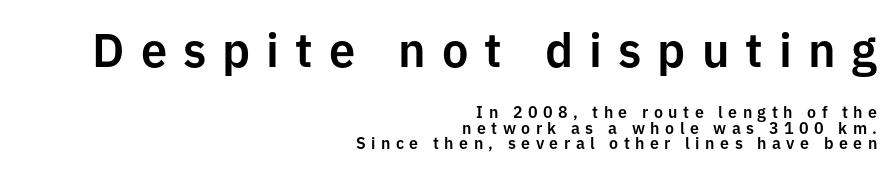
Q: Is the text italic (slanted)? A: No, it is upright.
Q: Is the typeface a serif or a sans-serif typeface? A: Sans-serif.
Q: Is the text underlined? A: No.
Q: How is the paragraph aligned? A: Right-aligned.
Q: Is the spacing between letters normal or unusually wide? A: Unusually wide.
Q: Is the spacing between lines tight, normal or loose? A: Tight.
Q: Which block of text is set in a larger size, the first (top) or the second (bottom)? A: The first (top) one.
Q: Width (condensed, normal, or wide)? A: Normal.
Q: Stroke contrast? A: Low.
Q: x-height? A: Medium.
Q: Monospaced? A: No.
